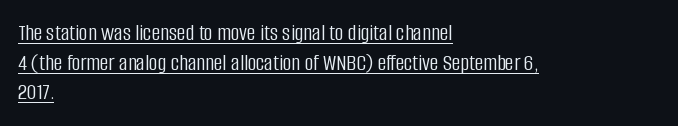
{"italic": "no", "bold": "no", "underline": "yes", "align": "left", "line_spacing_ratio": 1.23, "letter_spacing": "normal", "letter_spacing_em": 0.0, "glyph_px": 24}
